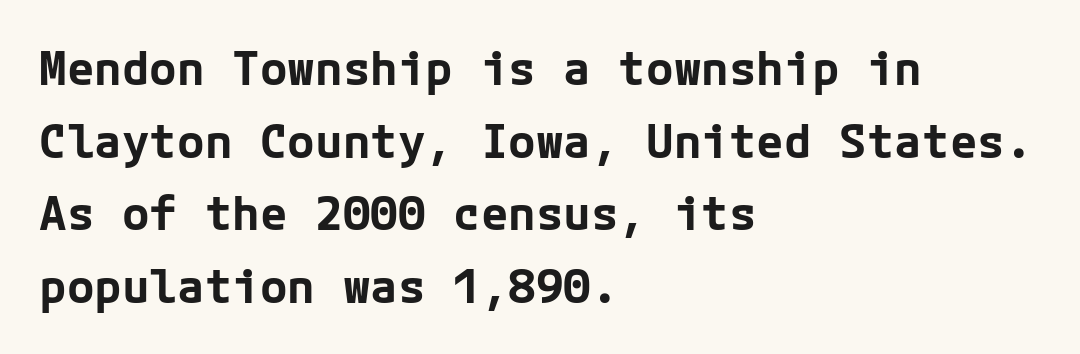
Q: Is the text bold? A: Yes.
Q: Is the text italic (slanted)? A: No, it is upright.
Q: Is the typeface a serif or a sans-serif typeface? A: Sans-serif.
Q: Is the text underlined? A: No.
Q: How is the paragraph aligned? A: Left-aligned.
Q: Is the spacing between letters normal or unusually wide? A: Normal.
Q: Is the spacing between lines tight, normal or loose? A: Normal.
Q: Width (condensed, normal, or wide)? A: Normal.
Q: Stroke contrast? A: Low.
Q: x-height? A: Medium.
